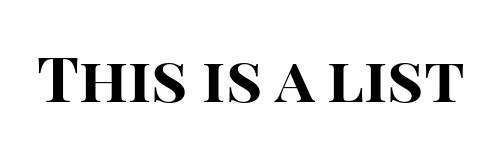
Q: Is the text bold? A: Yes.
Q: Is the text italic (slanted)? A: No, it is upright.
Q: Is the typeface a serif or a sans-serif typeface? A: Sans-serif.
Q: Is the text underlined? A: No.
Q: Is the spacing between letters normal or unusually wide? A: Normal.
Q: Width (condensed, normal, or wide)? A: Normal.
Q: Stroke contrast? A: High.
Q: x-height? A: Large.
Q: Monospaced? A: No.
